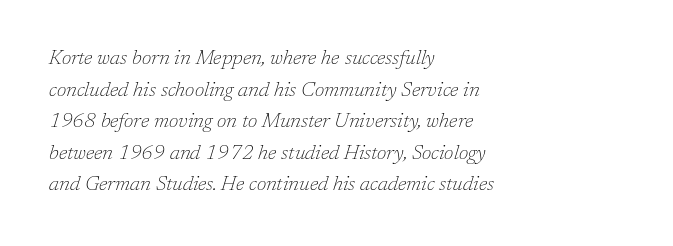
Q: Is the text bold? A: No.
Q: Is the text italic (slanted)? A: Yes, it leans right by about 17 degrees.
Q: Is the text underlined? A: No.
Q: How is the paragraph aligned? A: Left-aligned.
Q: Is the spacing between letters normal or unusually wide? A: Normal.
Q: Is the spacing between lines tight, normal or loose? A: Normal.
